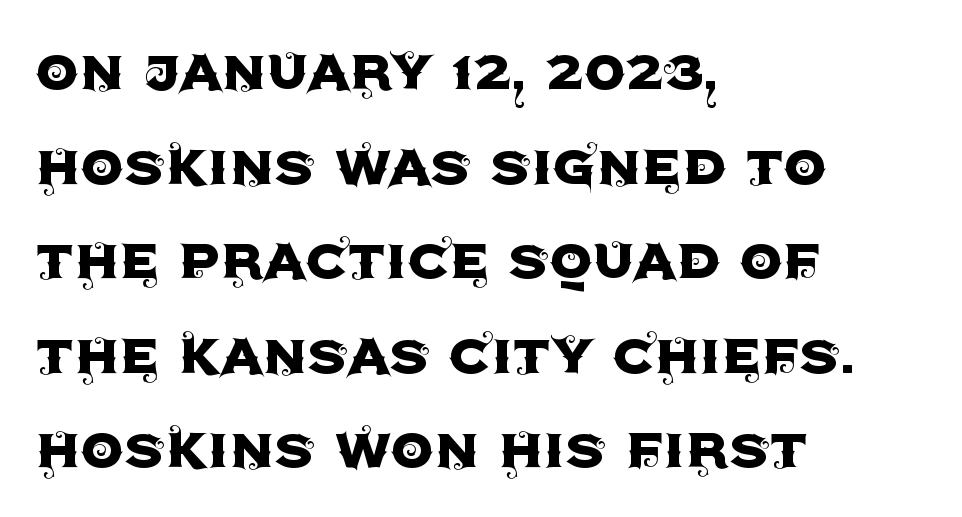
{"serif": "no", "italic": "no", "width": "normal", "x_height": "large", "monospaced": "no", "underline": "no", "align": "left", "line_spacing": "normal", "line_spacing_ratio": 1.37, "letter_spacing": "normal", "letter_spacing_em": 0.0, "glyph_px": 69}
